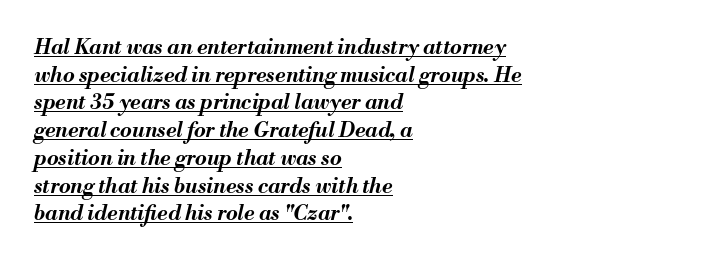
{"italic": "yes", "lean": "right", "slant_degrees": 13, "bold": "yes", "underline": "yes", "align": "left", "line_spacing": "normal", "line_spacing_ratio": 1.32, "letter_spacing": "normal", "letter_spacing_em": 0.0, "glyph_px": 21}
